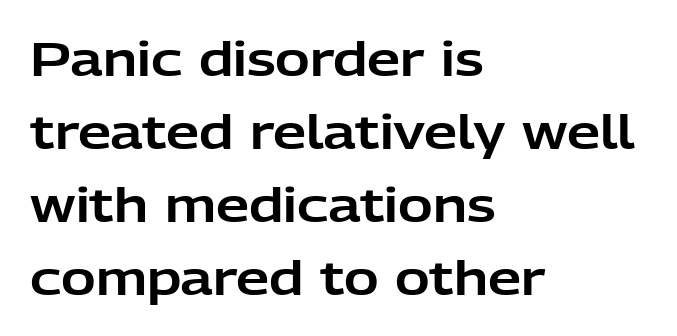
Q: Is the text italic (slanted)? A: No, it is upright.
Q: Is the typeface a serif or a sans-serif typeface? A: Sans-serif.
Q: Is the text underlined? A: No.
Q: How is the paragraph aligned? A: Left-aligned.
Q: Is the spacing between letters normal or unusually wide? A: Normal.
Q: Is the spacing between lines tight, normal or loose? A: Normal.
Q: Width (condensed, normal, or wide)? A: Normal.
Q: Stroke contrast? A: Low.
Q: x-height? A: Medium.
Q: Monospaced? A: No.
